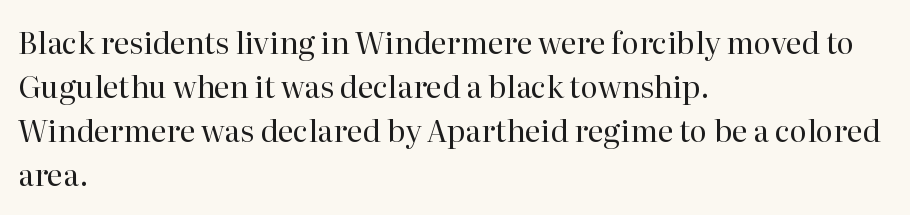
Q: Is the text bold? A: No.
Q: Is the text italic (slanted)? A: No, it is upright.
Q: Is the typeface a serif or a sans-serif typeface? A: Serif.
Q: Is the text underlined? A: No.
Q: How is the paragraph aligned? A: Left-aligned.
Q: Is the spacing between letters normal or unusually wide? A: Normal.
Q: Is the spacing between lines tight, normal or loose? A: Normal.
Q: Width (condensed, normal, or wide)? A: Normal.
Q: Stroke contrast? A: High.
Q: x-height? A: Medium.
Q: Monospaced? A: No.
